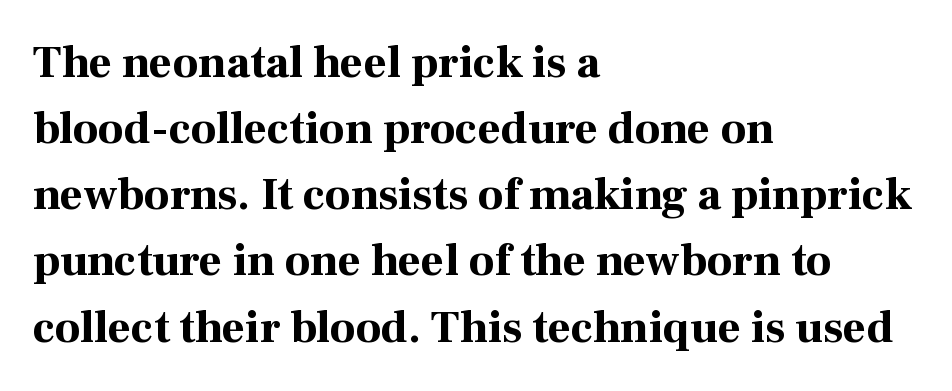
The leading is moderate, giving the passage an even texture. Underline: absent. The lettering holds an erect, upright posture throughout. The rendering uses natural spacing where letterforms have individual widths. The rag falls on the right side of this text block. A typesetter would call this zero additional tracking.
